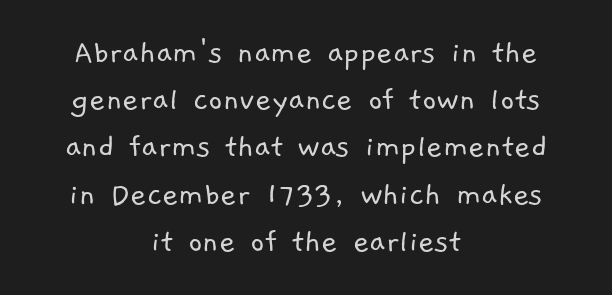
Default kerning and tracking; the words read as compact shapes. Caption: multi-line text, centered on the measure. The passage shown is typed in a proportional face where columns would drift. Decoration check: the copy has no underline. Weight: regular or lighter.
